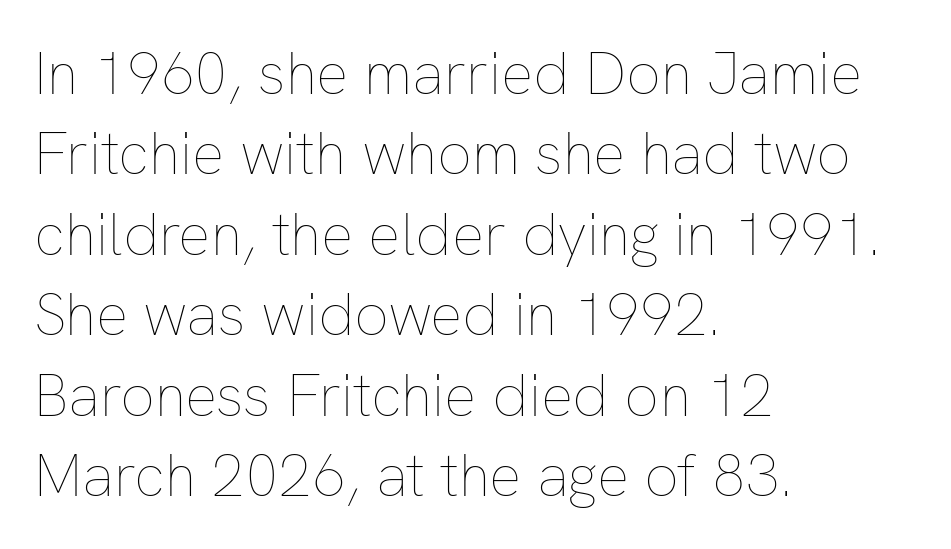
Q: Is the text bold? A: No.
Q: Is the text italic (slanted)? A: No, it is upright.
Q: Is the text underlined? A: No.
Q: How is the paragraph aligned? A: Left-aligned.
Q: Is the spacing between letters normal or unusually wide? A: Normal.
Q: Is the spacing between lines tight, normal or loose? A: Normal.
Q: Width (condensed, normal, or wide)? A: Normal.
Q: Stroke contrast? A: Low.
Q: x-height? A: Medium.
Q: Monospaced? A: No.
